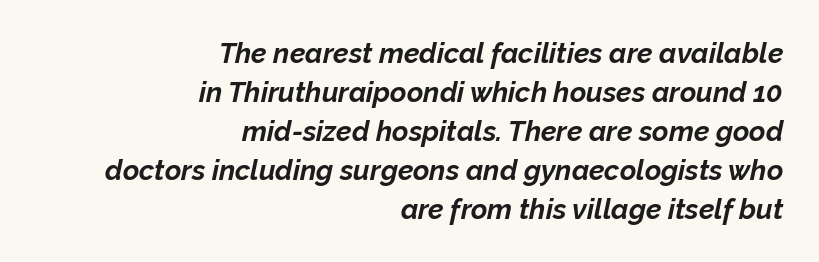
The image shows 28 px bold type, italic (leaning right); set right-aligned, normal line spacing (1.39x), normal letter spacing, not underlined; low stroke contrast and a medium x-height.
